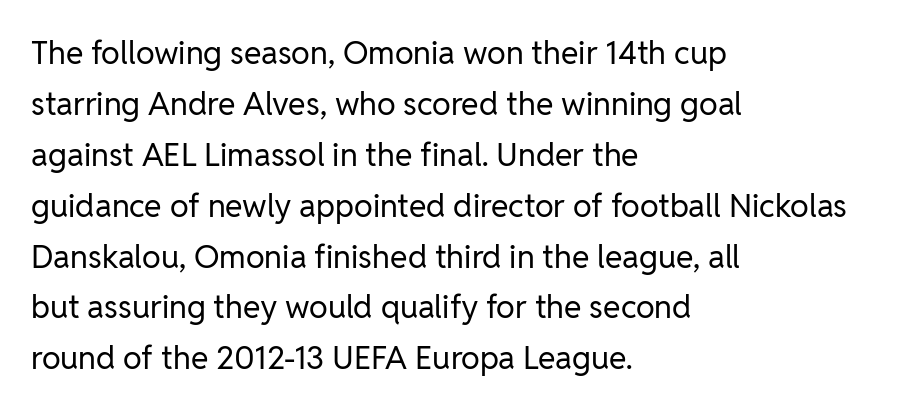
A bare baseline throughout the passage. The glyphs in this specimen are sans serif. The font sits on the lighter half of the weight spectrum, regular included. Rendered with straight, roman letterforms. Character widths vary here, with narrow letters taking less room than wide ones.
